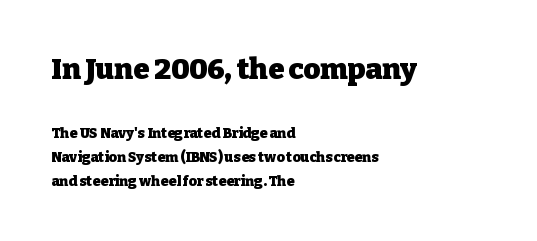
The paragraph shown leans on its left margin. The letters are bold, with thick, heavy strokes. In terms of letterform style, serifs are clearly present. You could not count columns in this text — the font is proportionally spaced. Do the letters lean? They stand straight. The area under the type is left untouched.
